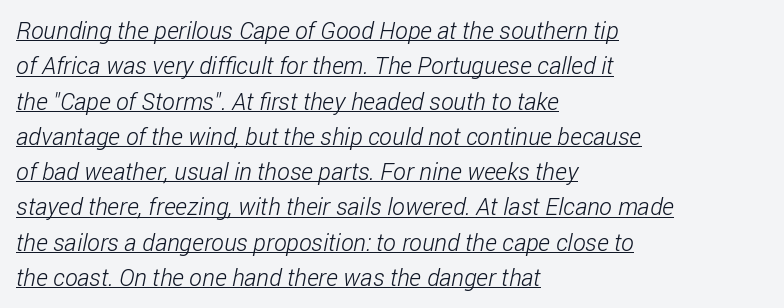
Q: Is the text bold? A: No.
Q: Is the text underlined? A: Yes.
Q: How is the paragraph aligned? A: Left-aligned.
Q: Is the spacing between letters normal or unusually wide? A: Normal.
Q: Is the spacing between lines tight, normal or loose? A: Normal.
